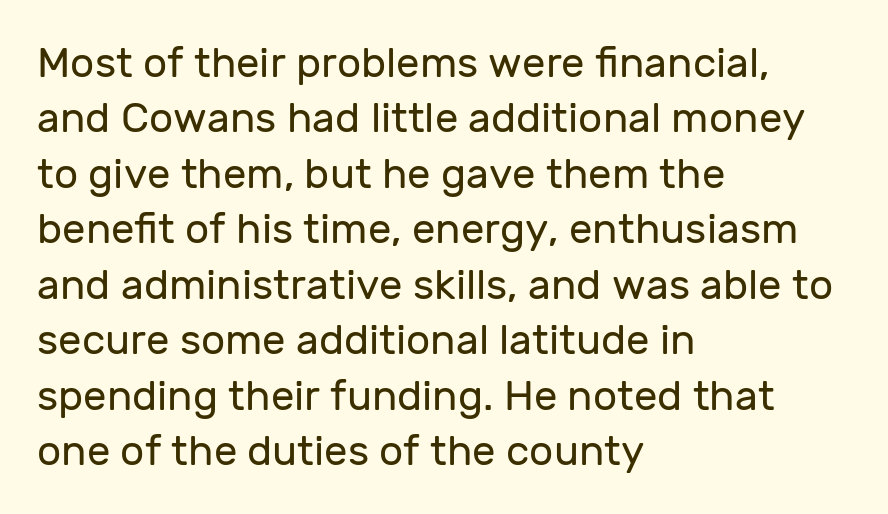
Style check: upright. Is the letter spacing exaggerated? No — it looks like the ordinary default. Decoration check: the copy has no underline. A normal amount of white space separates one row of letters from the next.
